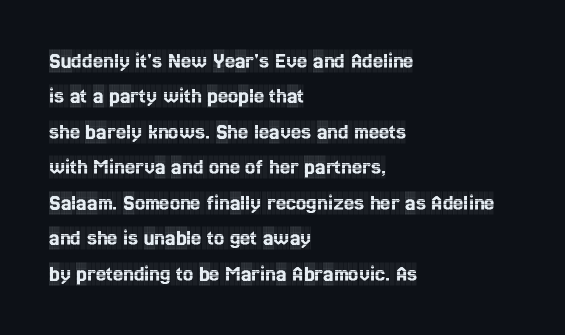
{"italic": "no", "underline": "no", "align": "left", "line_spacing": "normal", "line_spacing_ratio": 1.54, "letter_spacing": "normal", "letter_spacing_em": 0.0, "glyph_px": 23}
